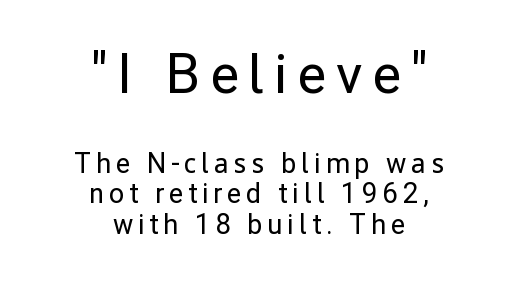
Q: Is the text bold? A: No.
Q: Is the text italic (slanted)? A: No, it is upright.
Q: Is the typeface a serif or a sans-serif typeface? A: Sans-serif.
Q: Is the text underlined? A: No.
Q: How is the paragraph aligned? A: Centered.
Q: Is the spacing between lines tight, normal or loose? A: Tight.
Q: Which block of text is set in a larger size, the first (top) or the second (bottom)? A: The first (top) one.
Q: Width (condensed, normal, or wide)? A: Normal.
Q: Stroke contrast? A: Low.
Q: x-height? A: Medium.
Q: Monospaced? A: No.
